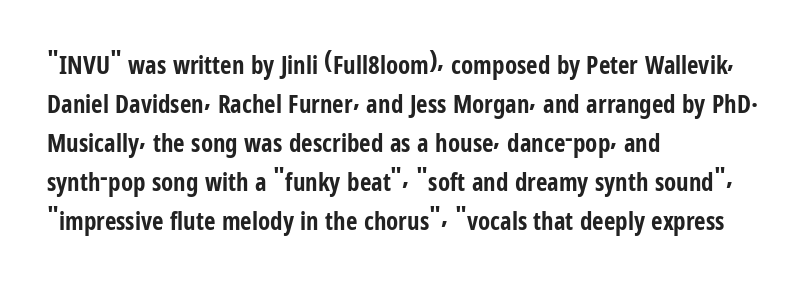
{"italic": "no", "bold": "yes", "underline": "no", "align": "left", "line_spacing": "normal", "line_spacing_ratio": 1.56, "letter_spacing": "normal", "letter_spacing_em": 0.0, "glyph_px": 25}
